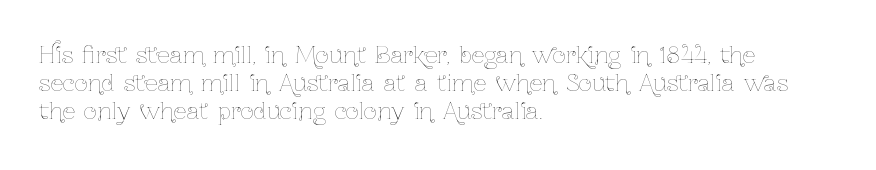
Q: Is the text bold? A: No.
Q: Is the text italic (slanted)? A: No, it is upright.
Q: Is the text underlined? A: No.
Q: How is the paragraph aligned? A: Left-aligned.
Q: Is the spacing between letters normal or unusually wide? A: Normal.
